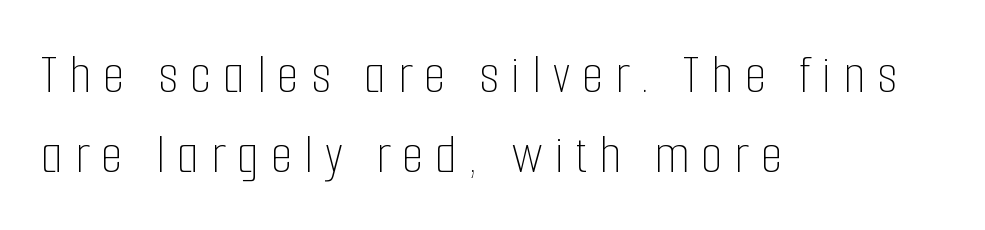
Students, note that the glyphs here are deliberately spaced far apart. Layout note: lines flush left. Regarding leading, the lines here are spaced in the standard way. The letterforms sit at book weight or below.
